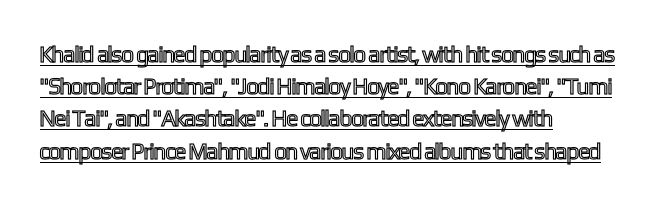
Normally led — the rows are evenly, conventionally spaced. Leftover space on each line is placed entirely after the last word. The typesetter has applied underlining to the passage shown. Rendered with straight, roman letterforms. Nothing unusual about the tracking: characters are spaced as the font intends.
